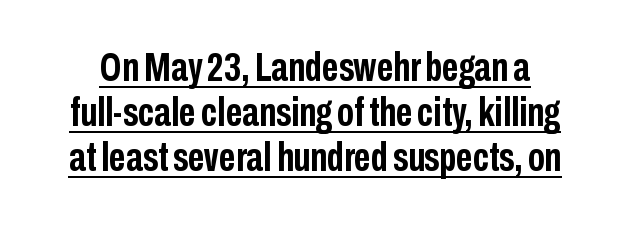
The image shows 41 px semibold, condensed sans-serif type, upright; set tight line spacing (1.1x), normal letter spacing, underlined; low stroke contrast and a medium x-height.
